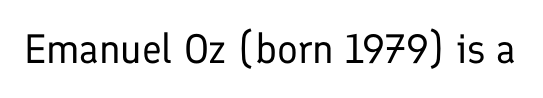
The strip under each line holds only bare page. Summary of weight: not heavy and not bold. Do the letters lean? They stand straight. A typesetter would call this zero additional tracking. Note: no serifs on the glyphs.
